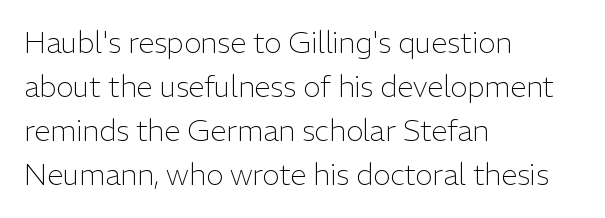
Q: Is the text bold? A: No.
Q: Is the text italic (slanted)? A: No, it is upright.
Q: Is the typeface a serif or a sans-serif typeface? A: Sans-serif.
Q: Is the text underlined? A: No.
Q: How is the paragraph aligned? A: Left-aligned.
Q: Is the spacing between letters normal or unusually wide? A: Normal.
Q: Is the spacing between lines tight, normal or loose? A: Normal.
Q: Width (condensed, normal, or wide)? A: Normal.
Q: Stroke contrast? A: Low.
Q: x-height? A: Medium.
Q: Monospaced? A: No.
